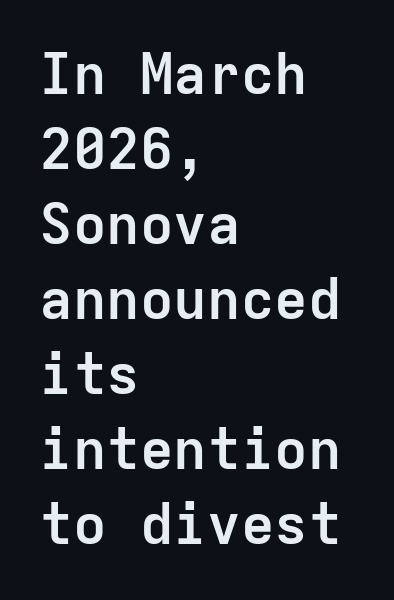
Q: Is the text bold? A: Yes.
Q: Is the text italic (slanted)? A: No, it is upright.
Q: Is the typeface a serif or a sans-serif typeface? A: Sans-serif.
Q: Is the text underlined? A: No.
Q: How is the paragraph aligned? A: Left-aligned.
Q: Is the spacing between letters normal or unusually wide? A: Normal.
Q: Is the spacing between lines tight, normal or loose? A: Normal.
Q: Width (condensed, normal, or wide)? A: Normal.
Q: Stroke contrast? A: Low.
Q: x-height? A: Medium.
Q: Monospaced? A: Yes.
